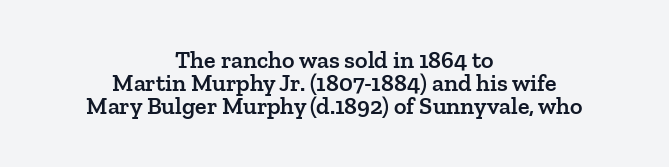
Q: Is the text bold? A: Semi-bold.
Q: Is the text italic (slanted)? A: No, it is upright.
Q: Is the text underlined? A: No.
Q: How is the paragraph aligned? A: Centered.
Q: Is the spacing between letters normal or unusually wide? A: Normal.
Q: Is the spacing between lines tight, normal or loose? A: Tight.
